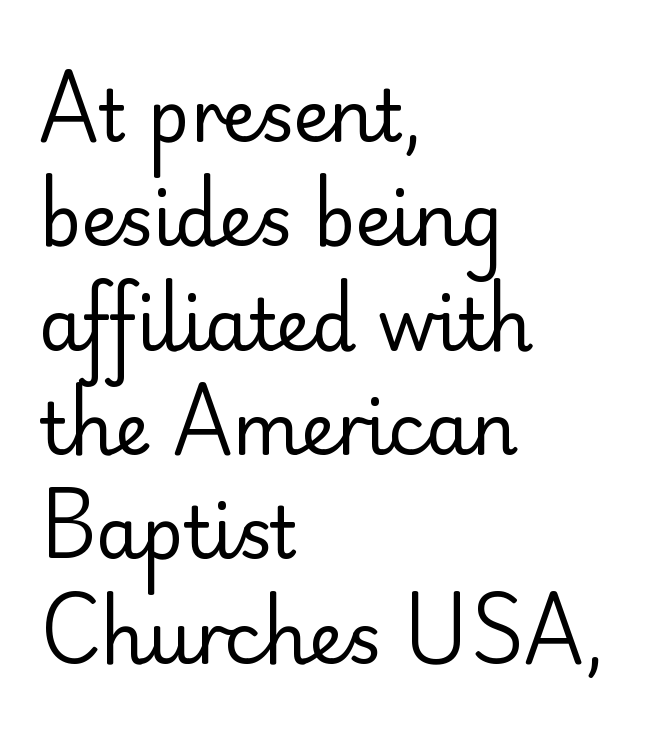
The face looks like a standard text weight, possibly lighter. Upright lettering throughout. Is there much room between lines? A standard amount, neither cramped nor airy. Is the letter spacing exaggerated? No — it looks like the ordinary default.
